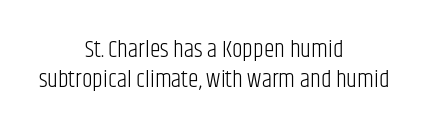
{"italic": "no", "bold": "no", "underline": "no", "align": "center", "line_spacing": "normal", "line_spacing_ratio": 1.25, "letter_spacing": "normal", "letter_spacing_em": 0.0, "glyph_px": 24}
